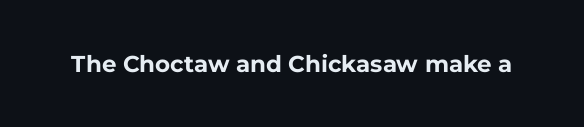
{"italic": "no", "bold": "yes", "underline": "no", "letter_spacing": "normal", "letter_spacing_em": 0.0, "glyph_px": 23}
